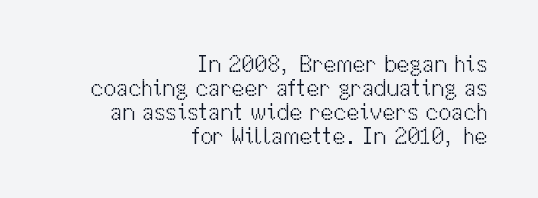
The image shows 23 px text type, upright; set right-aligned, tight line spacing (1.04x), normal letter spacing, not underlined.
